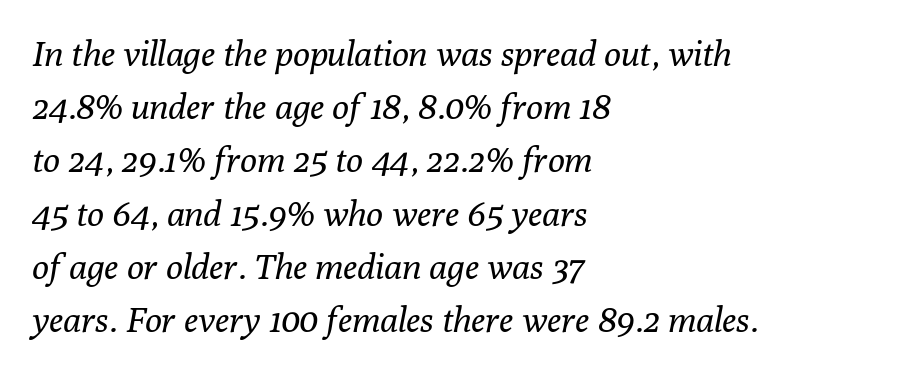
This sample has the flowing, uneven cadence of proportional lettering. A normal amount of white space separates one row of letters from the next. Rule under the text: the space is simply empty. The ragged edge is on the right, which tells us the setting is flush left.
